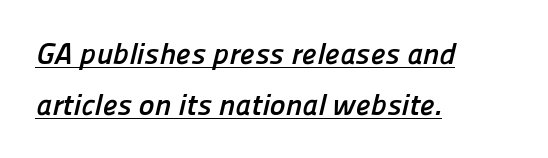
Q: Is the text bold? A: Yes.
Q: Is the typeface a serif or a sans-serif typeface? A: Sans-serif.
Q: Is the text underlined? A: Yes.
Q: How is the paragraph aligned? A: Left-aligned.
Q: Is the spacing between letters normal or unusually wide? A: Normal.
Q: Is the spacing between lines tight, normal or loose? A: Normal.
Q: Width (condensed, normal, or wide)? A: Normal.
Q: Stroke contrast? A: Low.
Q: x-height? A: Medium.
Q: Monospaced? A: No.
